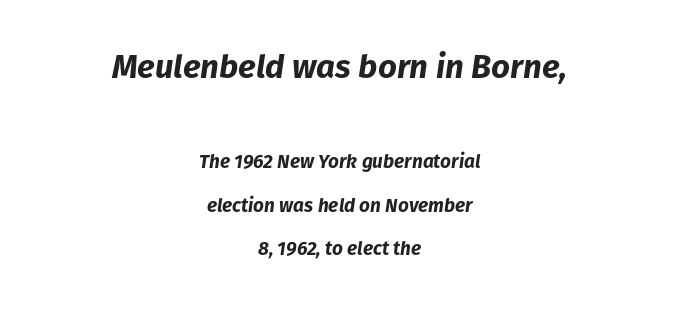
The image shows 33 px bold type, italic (leaning right); set centered, loose line spacing (2.31x), normal letter spacing, not underlined; the first (top) block is 1.74x larger; low stroke contrast and a medium x-height.
